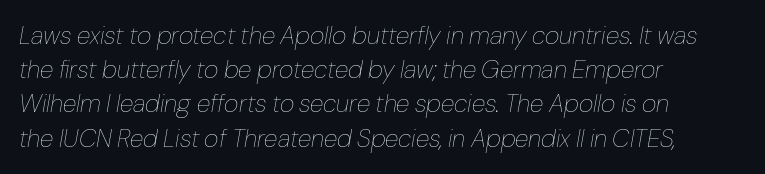
Q: Is the text bold? A: No.
Q: Is the text italic (slanted)? A: Yes, it leans right by about 10 degrees.
Q: Is the text underlined? A: No.
Q: How is the paragraph aligned? A: Left-aligned.
Q: Is the spacing between letters normal or unusually wide? A: Normal.
Q: Is the spacing between lines tight, normal or loose? A: Normal.
